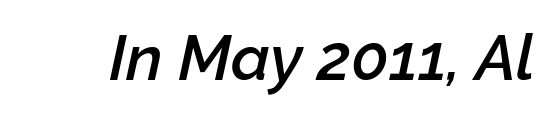
The image shows 64 px semibold type, italic (leaning right); set normal letter spacing, not underlined; low stroke contrast and a medium x-height.
